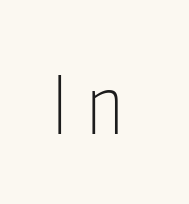
{"serif": "no", "italic": "no", "bold": "no", "weight": "thin", "width": "condensed", "stroke_contrast": "low", "x_height": "medium", "monospaced": "no", "underline": "no", "letter_spacing": "wide", "letter_spacing_em": 0.25, "glyph_px": 79}
